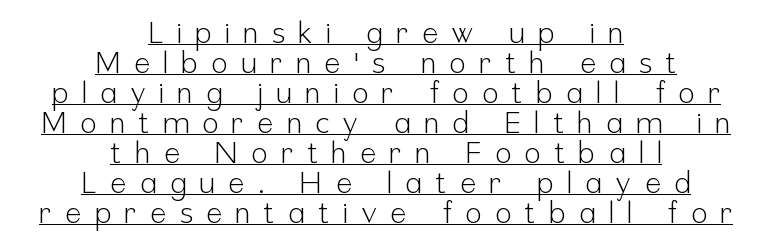
Q: Is the text bold? A: No.
Q: Is the text italic (slanted)? A: No, it is upright.
Q: Is the typeface a serif or a sans-serif typeface? A: Sans-serif.
Q: Is the text underlined? A: Yes.
Q: How is the paragraph aligned? A: Centered.
Q: Is the spacing between letters normal or unusually wide? A: Unusually wide.
Q: Is the spacing between lines tight, normal or loose? A: Tight.
Q: Width (condensed, normal, or wide)? A: Condensed.
Q: Stroke contrast? A: Low.
Q: x-height? A: Medium.
Q: Monospaced? A: No.
